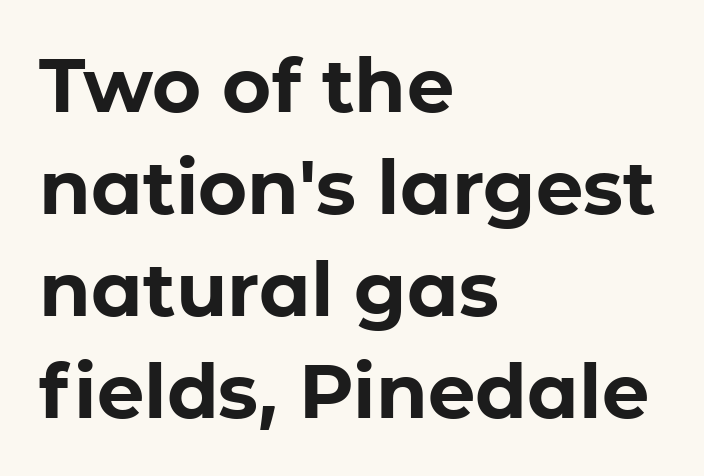
Q: Is the text bold? A: Yes.
Q: Is the text italic (slanted)? A: No, it is upright.
Q: Is the typeface a serif or a sans-serif typeface? A: Sans-serif.
Q: Is the text underlined? A: No.
Q: How is the paragraph aligned? A: Left-aligned.
Q: Is the spacing between letters normal or unusually wide? A: Normal.
Q: Is the spacing between lines tight, normal or loose? A: Normal.
Q: Width (condensed, normal, or wide)? A: Normal.
Q: Stroke contrast? A: Low.
Q: x-height? A: Medium.
Q: Monospaced? A: No.
